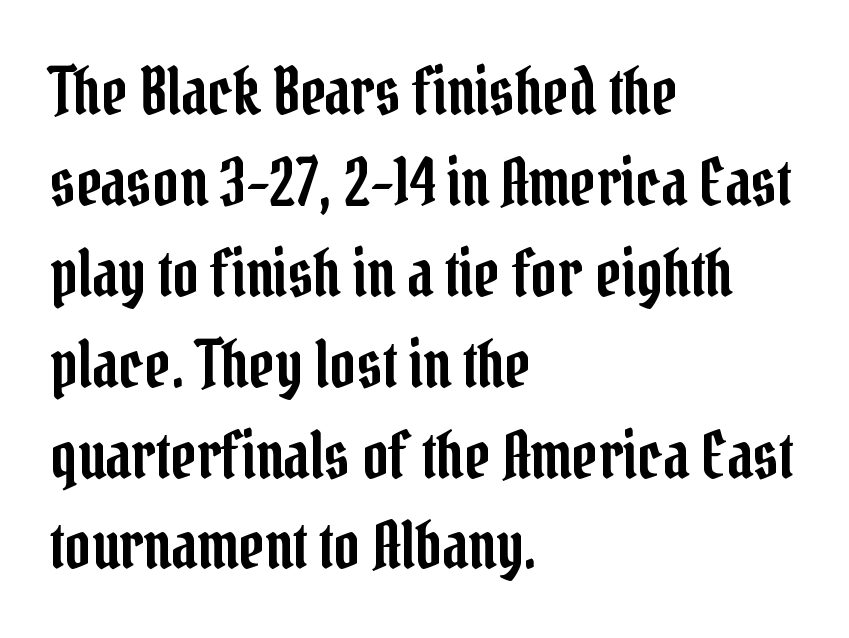
The image shows 64 px condensed serif type, upright; set left-aligned, normal line spacing (1.42x), normal letter spacing, not underlined; low stroke contrast and a medium x-height.
